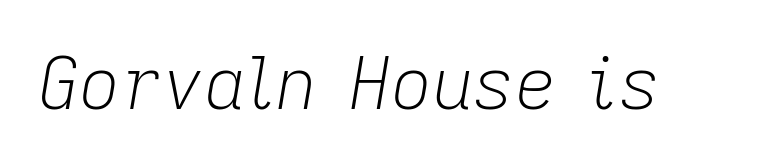
Vertical stems look standard width or narrower in stroke. The area under the type is left untouched. In terms of letterspacing, this is plain default setting. Varying glyph widths throughout — classic text-font behaviour. Tall strokes in this sample are angled rather than plumb.
